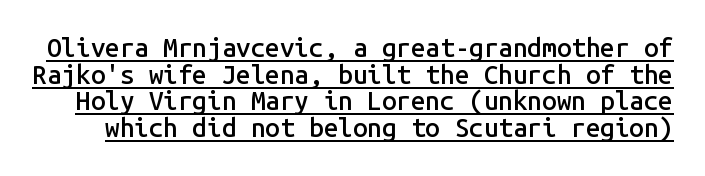
The image shows 26 px text type, upright; set tight line spacing (1.02x), normal letter spacing, underlined.
